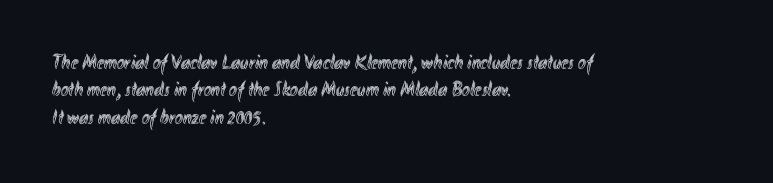
The image shows 21 px text type; set left-aligned, normal line spacing (1.3x), normal letter spacing, not underlined.
